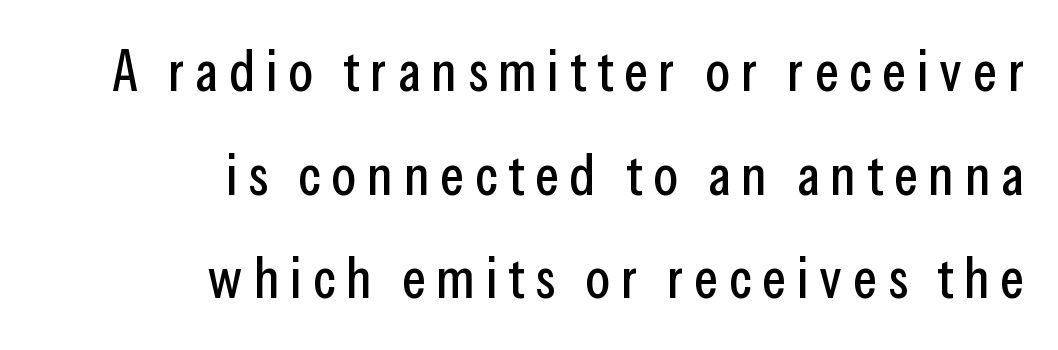
{"serif": "no", "italic": "no", "width": "condensed", "stroke_contrast": "low", "x_height": "medium", "monospaced": "no", "underline": "no", "align": "right", "line_spacing_ratio": 1.82, "glyph_px": 57}
